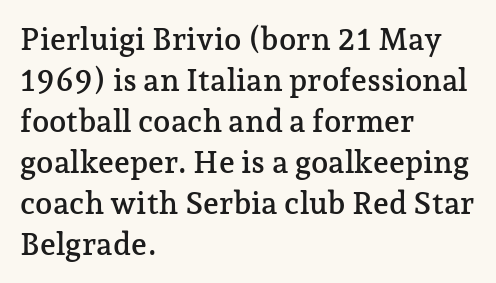
{"serif": "yes", "italic": "no", "width": "normal", "stroke_contrast": "low", "x_height": "medium", "monospaced": "no", "underline": "no", "align": "left", "line_spacing": "normal", "line_spacing_ratio": 1.32, "letter_spacing": "normal", "letter_spacing_em": 0.0, "glyph_px": 31}
